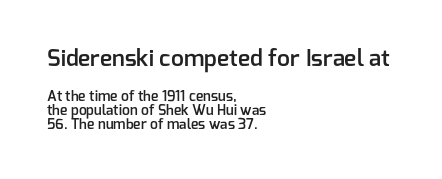
The image shows 23 px text type, upright; set left-aligned, tight line spacing (1.01x), normal letter spacing, not underlined; the first (top) block is 1.64x larger.
